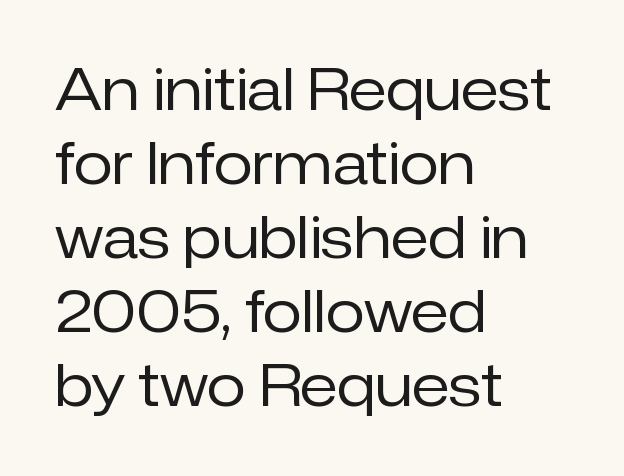
The image shows 57 px regular-weight sans-serif type, upright; set left-aligned, normal line spacing (1.3x), normal letter spacing, not underlined; low stroke contrast and a medium x-height.
